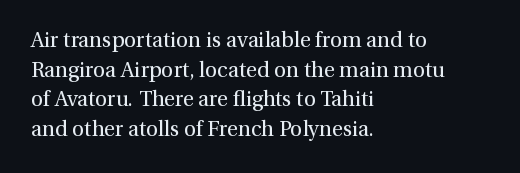
{"italic": "no", "bold": "no", "underline": "no", "align": "left", "line_spacing": "normal", "line_spacing_ratio": 1.41, "letter_spacing": "normal", "letter_spacing_em": 0.0, "glyph_px": 21}
